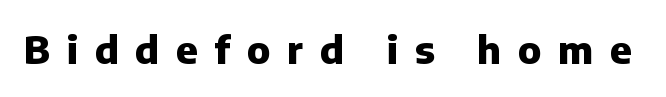
Q: Is the text bold? A: Yes.
Q: Is the text italic (slanted)? A: No, it is upright.
Q: Is the typeface a serif or a sans-serif typeface? A: Sans-serif.
Q: Is the text underlined? A: No.
Q: Is the spacing between letters normal or unusually wide? A: Unusually wide.
Q: Width (condensed, normal, or wide)? A: Normal.
Q: Stroke contrast? A: Low.
Q: x-height? A: Medium.
Q: Monospaced? A: No.
